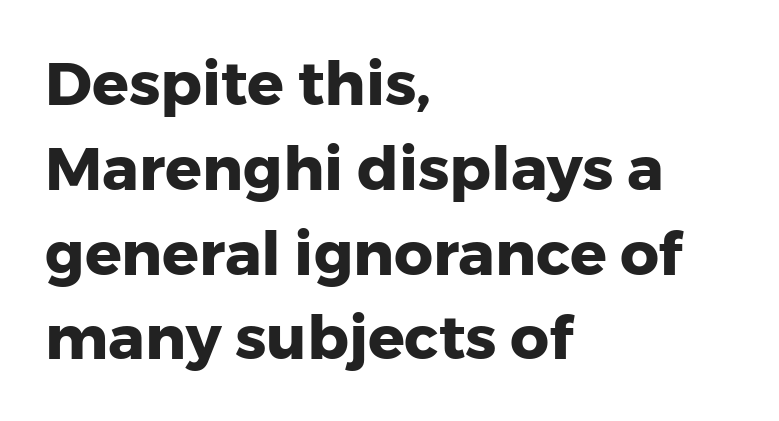
{"serif": "no", "italic": "no", "bold": "yes", "weight": "heavy", "width": "normal", "stroke_contrast": "low", "x_height": "medium", "monospaced": "no", "underline": "no", "align": "left", "line_spacing": "normal", "line_spacing_ratio": 1.39, "letter_spacing": "normal", "letter_spacing_em": 0.0, "glyph_px": 61}
